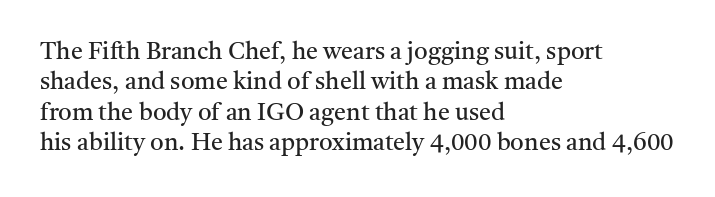
The type sits square on the baseline with zero lean. Only glyphs here, with clear space below each row. This sample is left-justified, so line endings fall wherever the words run out. Nothing unusual about the tracking: characters are spaced as the font intends. No extra ink here — the face is not bold.
